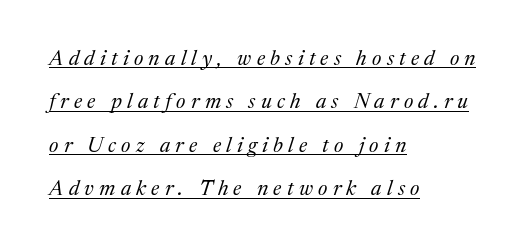
Q: Is the text bold? A: No.
Q: Is the text italic (slanted)? A: Yes, it leans right by about 17 degrees.
Q: Is the text underlined? A: Yes.
Q: How is the paragraph aligned? A: Left-aligned.
Q: Is the spacing between letters normal or unusually wide? A: Unusually wide.
Q: Is the spacing between lines tight, normal or loose? A: Loose.
